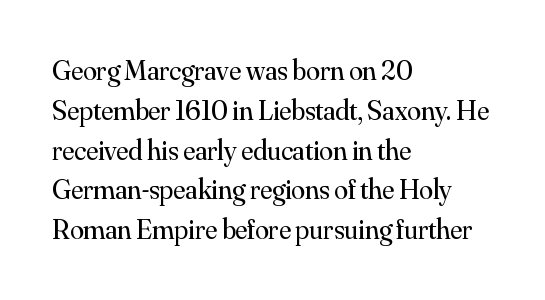
Q: Is the text bold? A: No.
Q: Is the text italic (slanted)? A: No, it is upright.
Q: Is the typeface a serif or a sans-serif typeface? A: Serif.
Q: Is the text underlined? A: No.
Q: How is the paragraph aligned? A: Left-aligned.
Q: Is the spacing between letters normal or unusually wide? A: Normal.
Q: Is the spacing between lines tight, normal or loose? A: Normal.
Q: Width (condensed, normal, or wide)? A: Normal.
Q: Stroke contrast? A: Medium.
Q: x-height? A: Small.
Q: Monospaced? A: No.
